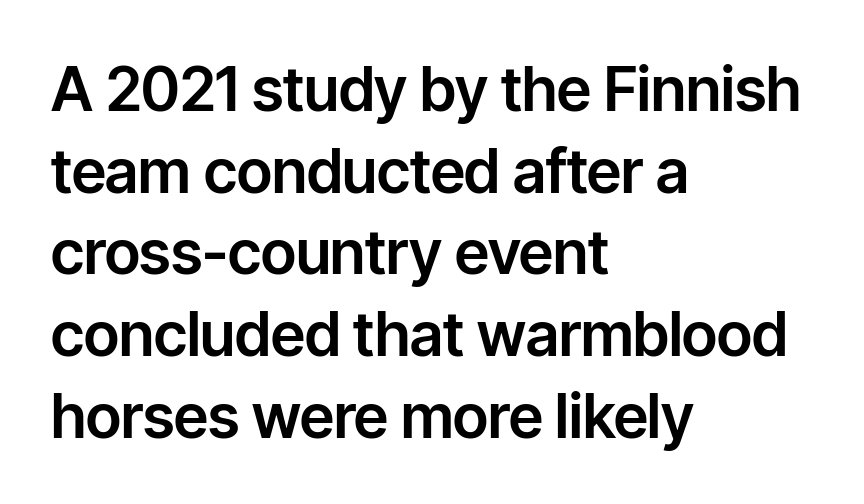
The image shows 61 px sans-serif type, upright; set left-aligned, normal line spacing (1.34x), normal letter spacing, not underlined; low stroke contrast and a medium x-height.
